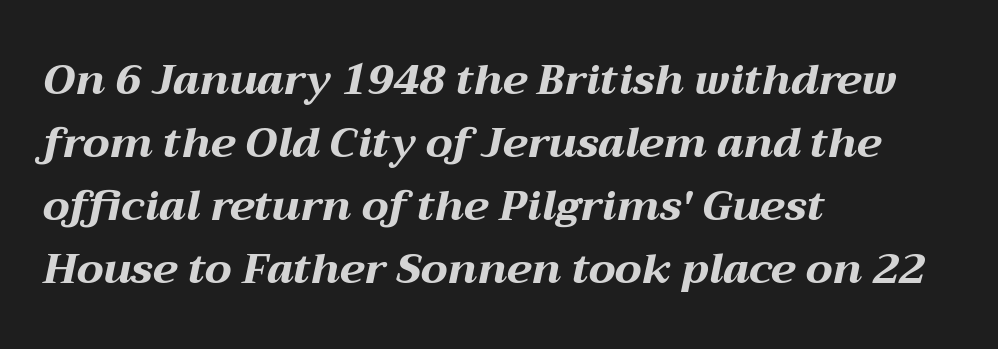
{"italic": "yes", "lean": "right", "slant_degrees": 12, "bold": "yes", "weight": "bold", "width": "wide", "stroke_contrast": "medium", "x_height": "medium", "monospaced": "no", "underline": "no", "align": "left", "line_spacing": "normal", "line_spacing_ratio": 1.5, "letter_spacing": "normal", "letter_spacing_em": 0.0, "glyph_px": 42}
